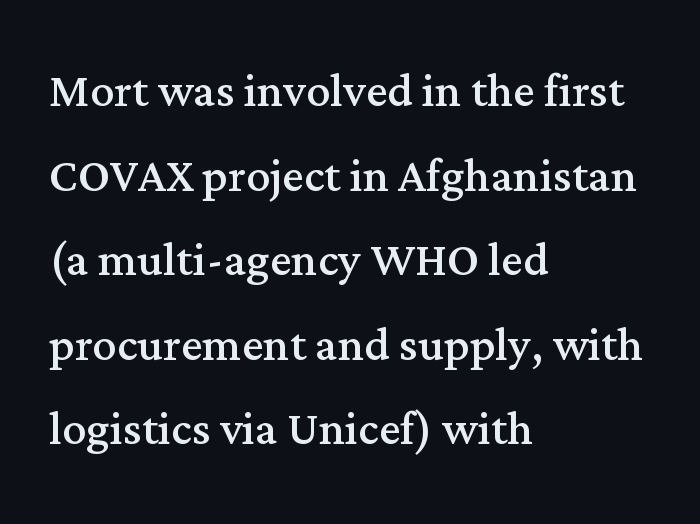
The line-height multiplier appears to be the usual default. The letterforms sit shoulder to shoulder at normal distance. The paragraph shown leans on its left margin. The face looks like a standard text weight, possibly lighter. Looks like regular typesetting: each glyph gets only the width it needs. Quick note: not italic, upright.
